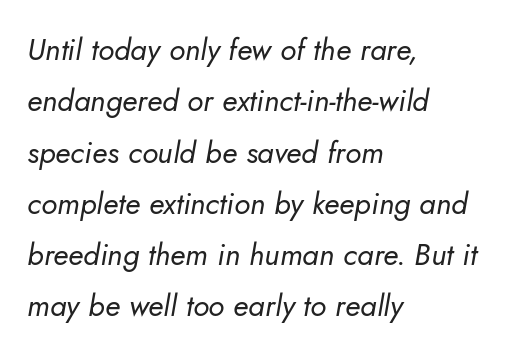
The image shows 30 px regular-weight type, italic (leaning right); set left-aligned, line spacing 1.71x, normal letter spacing, not underlined; low stroke contrast and a small x-height.
